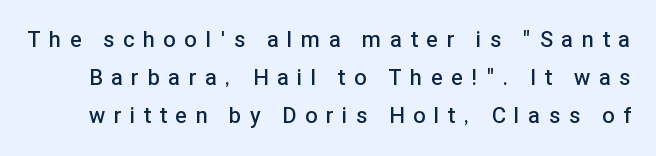
The image shows 22 px text type, upright; set line spacing 1.73x, unusually wide letter spacing (+0.4 em), not underlined.
